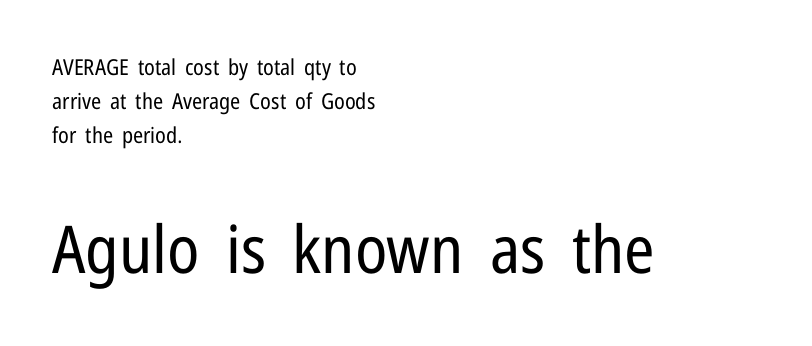
{"serif": "no", "italic": "no", "bold": "no", "weight": "regular", "width": "condensed", "stroke_contrast": "low", "x_height": "medium", "monospaced": "no", "underline": "no", "align": "left", "line_spacing": "normal", "line_spacing_ratio": 1.54, "letter_spacing": "normal", "letter_spacing_em": 0.0, "larger_block": "second", "size_ratio": 3.0, "glyph_px": 66}
